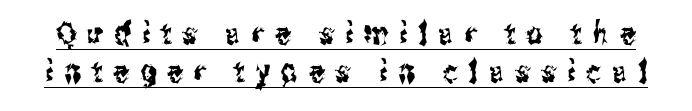
{"serif": "no", "italic": "no", "width": "condensed", "stroke_contrast": "medium", "x_height": "medium", "monospaced": "no", "underline": "yes", "line_spacing_ratio": 1.23, "letter_spacing": "wide", "letter_spacing_em": 0.36, "glyph_px": 31}
